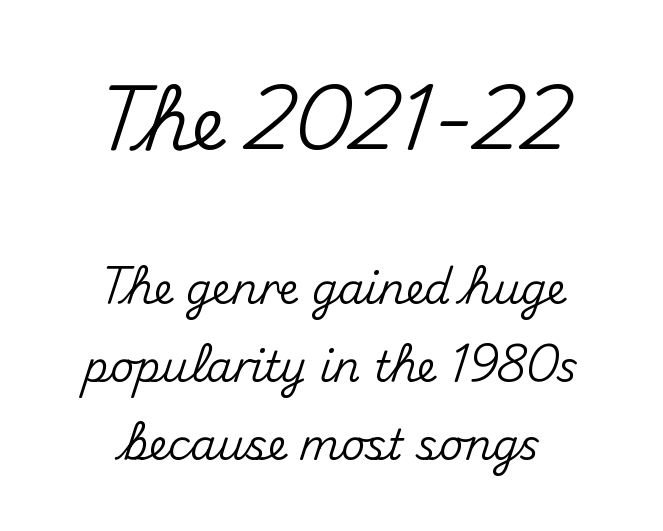
Q: Is the text italic (slanted)? A: Yes.
Q: Is the typeface a serif or a sans-serif typeface? A: Sans-serif.
Q: Is the text underlined? A: No.
Q: How is the paragraph aligned? A: Centered.
Q: Is the spacing between letters normal or unusually wide? A: Normal.
Q: Which block of text is set in a larger size, the first (top) or the second (bottom)? A: The first (top) one.
Q: Width (condensed, normal, or wide)? A: Normal.
Q: Stroke contrast? A: Medium.
Q: x-height? A: Small.
Q: Monospaced? A: No.
